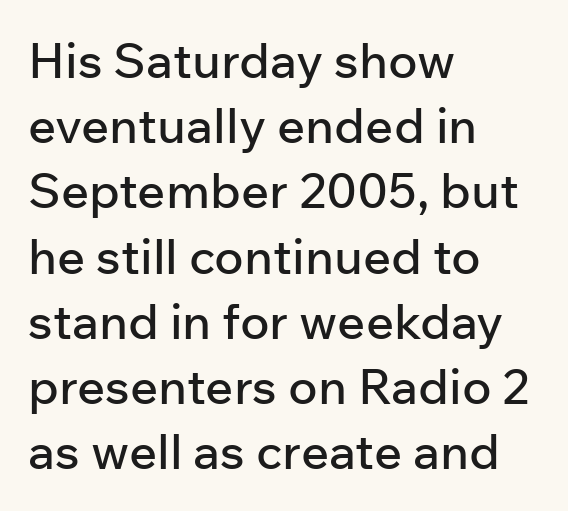
The image shows 49 px sans-serif type, upright; set left-aligned, normal line spacing (1.33x), normal letter spacing, not underlined; low stroke contrast and a medium x-height.
